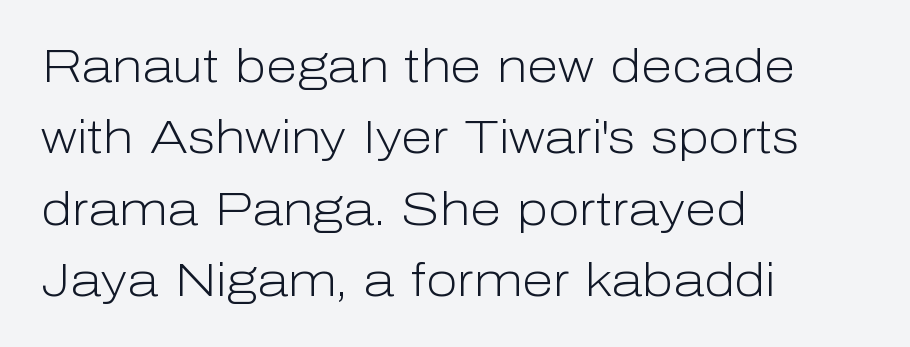
The image shows 46 px light sans-serif type, upright; set left-aligned, normal line spacing (1.55x), normal letter spacing, not underlined; low stroke contrast and a medium x-height.
